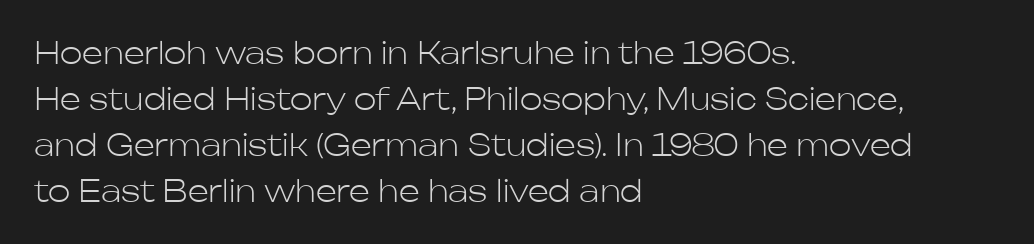
Q: Is the text bold? A: No.
Q: Is the text italic (slanted)? A: No, it is upright.
Q: Is the typeface a serif or a sans-serif typeface? A: Sans-serif.
Q: Is the text underlined? A: No.
Q: How is the paragraph aligned? A: Left-aligned.
Q: Is the spacing between letters normal or unusually wide? A: Normal.
Q: Is the spacing between lines tight, normal or loose? A: Normal.
Q: Width (condensed, normal, or wide)? A: Normal.
Q: Stroke contrast? A: Low.
Q: x-height? A: Medium.
Q: Monospaced? A: No.
